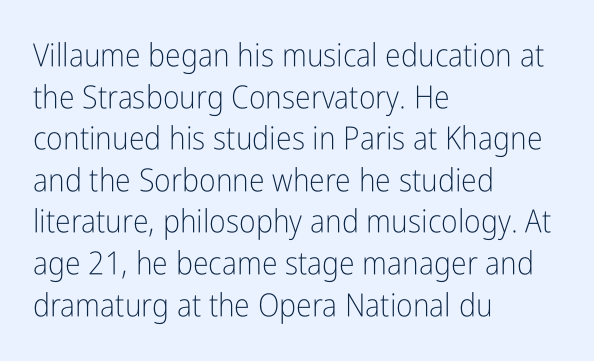
{"serif": "no", "italic": "no", "bold": "no", "weight": "light", "width": "condensed", "stroke_contrast": "low", "x_height": "medium", "monospaced": "no", "underline": "no", "align": "left", "line_spacing": "normal", "line_spacing_ratio": 1.3, "letter_spacing": "normal", "letter_spacing_em": 0.0, "glyph_px": 32}
